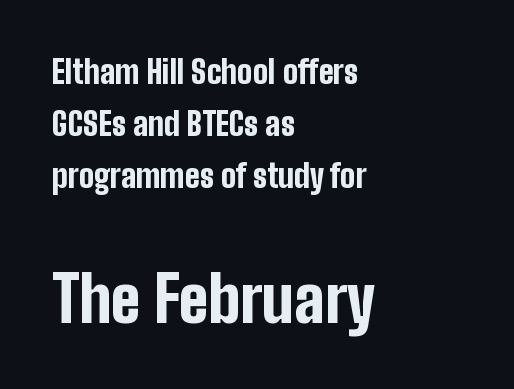
Q: Is the text bold? A: Yes.
Q: Is the text italic (slanted)? A: No, it is upright.
Q: Is the typeface a serif or a sans-serif typeface? A: Sans-serif.
Q: Is the text underlined? A: No.
Q: How is the paragraph aligned? A: Left-aligned.
Q: Is the spacing between letters normal or unusually wide? A: Normal.
Q: Is the spacing between lines tight, normal or loose? A: Normal.
Q: Which block of text is set in a larger size, the first (top) or the second (bottom)? A: The second (bottom) one.
Q: Width (condensed, normal, or wide)? A: Condensed.
Q: Stroke contrast? A: Low.
Q: x-height? A: Medium.
Q: Monospaced? A: No.
